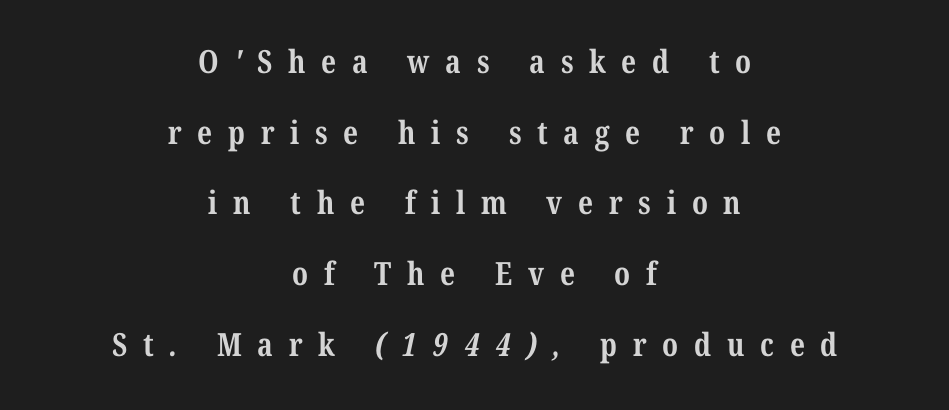
The image shows 32 px bold, condensed serif type; set centered, loose line spacing (2.21x), unusually wide letter spacing (+0.49 em), not underlined; medium stroke contrast and a medium x-height.
